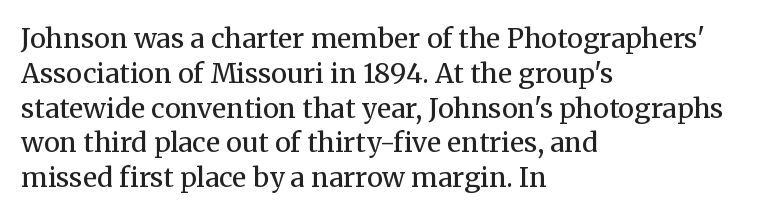
Q: Is the text bold? A: No.
Q: Is the text italic (slanted)? A: No, it is upright.
Q: Is the text underlined? A: No.
Q: How is the paragraph aligned? A: Left-aligned.
Q: Is the spacing between letters normal or unusually wide? A: Normal.
Q: Is the spacing between lines tight, normal or loose? A: Normal.
